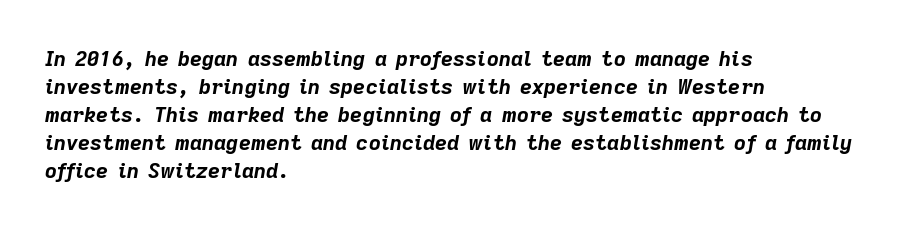
Q: Is the text bold? A: Yes.
Q: Is the text italic (slanted)? A: Yes, it leans right by about 9 degrees.
Q: Is the text underlined? A: No.
Q: How is the paragraph aligned? A: Left-aligned.
Q: Is the spacing between letters normal or unusually wide? A: Normal.
Q: Is the spacing between lines tight, normal or loose? A: Normal.
